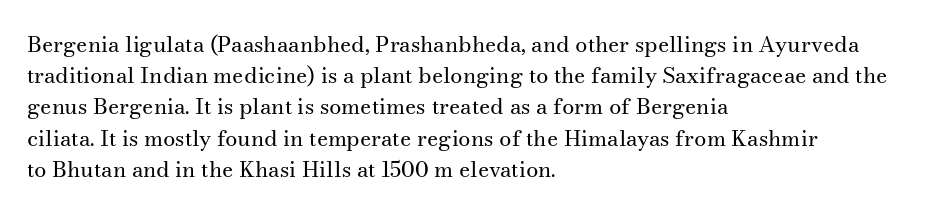
Every row of glyphs begins at an identical x-position on the left. The typesetting does not lean heavy: it is not bold. One glance says typical: line gaps are just what's usual. Underlining? Definitely not there.
